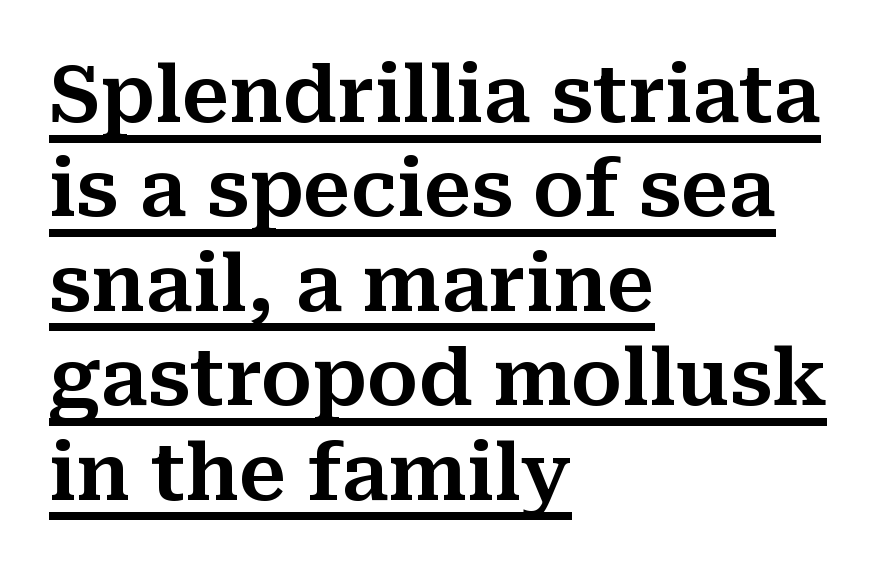
{"serif": "yes", "italic": "no", "width": "normal", "stroke_contrast": "medium", "x_height": "medium", "monospaced": "no", "underline": "yes", "align": "left", "line_spacing_ratio": 1.21, "letter_spacing": "normal", "letter_spacing_em": 0.0, "glyph_px": 78}
